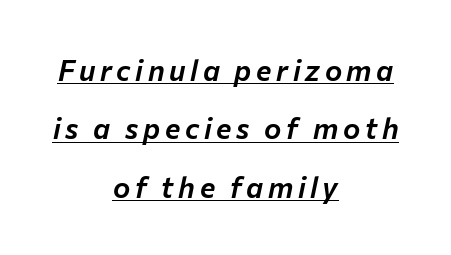
Line starts and ends both wander, symmetrically. In terms of leading, this rendering errs on the spacious side. The rendering applies a slant to the glyphs. Character widths vary here, with narrow letters taking less room than wide ones. Every word sits above its own underline.
